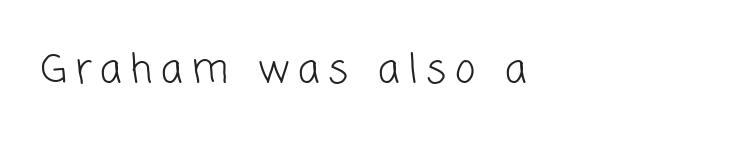
The image shows 39 px light sans-serif type; set left-aligned, unusually wide letter spacing (+0.22 em), not underlined; low stroke contrast and a medium x-height.
